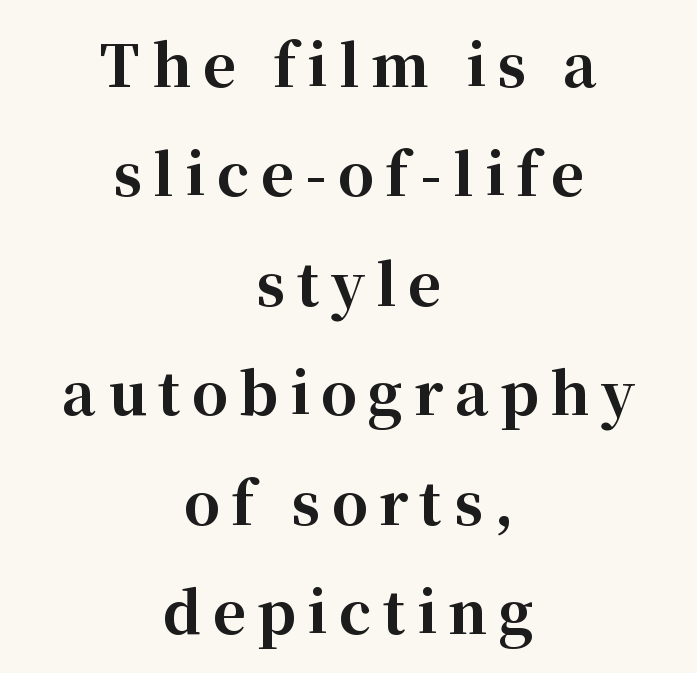
{"serif": "yes", "italic": "no", "bold": "yes", "weight": "bold", "width": "normal", "stroke_contrast": "high", "x_height": "medium", "monospaced": "no", "underline": "no", "align": "center", "line_spacing": "loose", "line_spacing_ratio": 1.92, "letter_spacing": "wide", "letter_spacing_em": 0.2, "glyph_px": 57}
